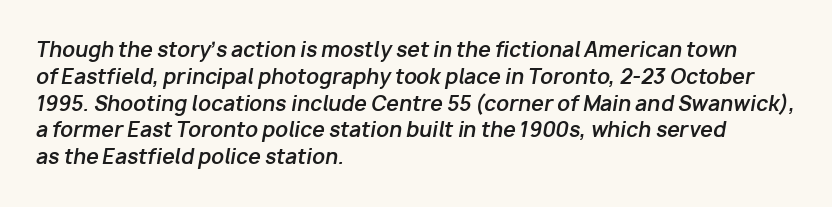
{"italic": "yes", "lean": "right", "slant_degrees": 10, "bold": "yes", "underline": "no", "align": "left", "line_spacing": "normal", "line_spacing_ratio": 1.34, "letter_spacing": "normal", "letter_spacing_em": 0.0, "glyph_px": 20}
